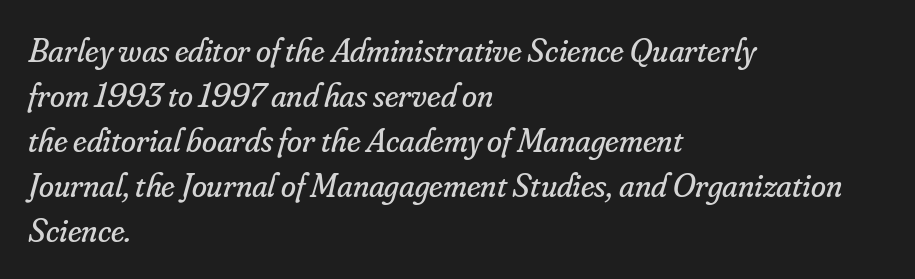
Decoration check: the copy has no underline. The rendering keeps characters at their native spacing. Every row of glyphs begins at an identical x-position on the left. The passage shown stacks its lines at a standard gap. It's the slanting kind of type.
